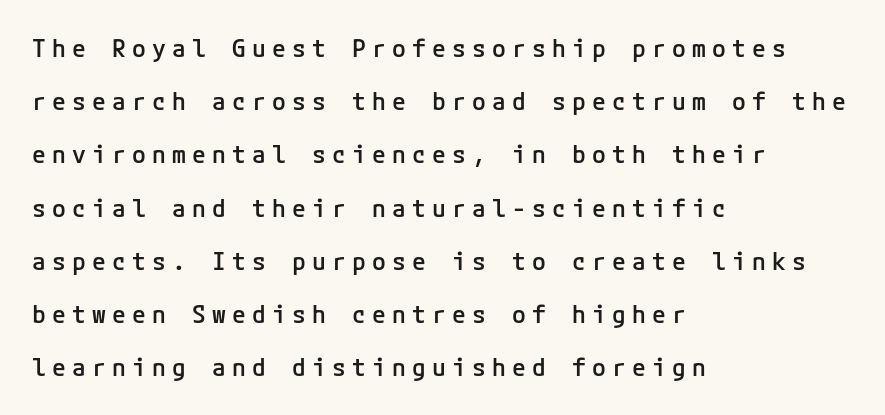
{"italic": "no", "bold": "semi", "underline": "no", "align": "left", "line_spacing": "loose", "line_spacing_ratio": 2.13, "letter_spacing": "wide", "letter_spacing_em": 0.25, "glyph_px": 25}
